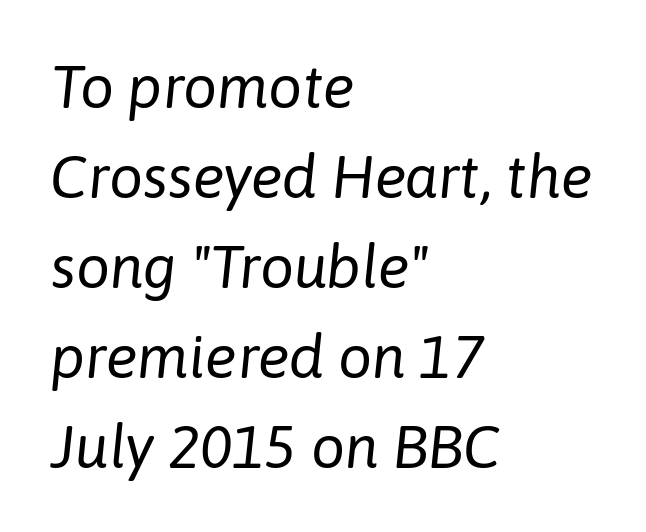
Q: Is the text bold? A: No.
Q: Is the text italic (slanted)? A: Yes, it leans right by about 6 degrees.
Q: Is the text underlined? A: No.
Q: How is the paragraph aligned? A: Left-aligned.
Q: Is the spacing between letters normal or unusually wide? A: Normal.
Q: Is the spacing between lines tight, normal or loose? A: Normal.
Q: Width (condensed, normal, or wide)? A: Normal.
Q: Stroke contrast? A: Low.
Q: x-height? A: Medium.
Q: Monospaced? A: No.
